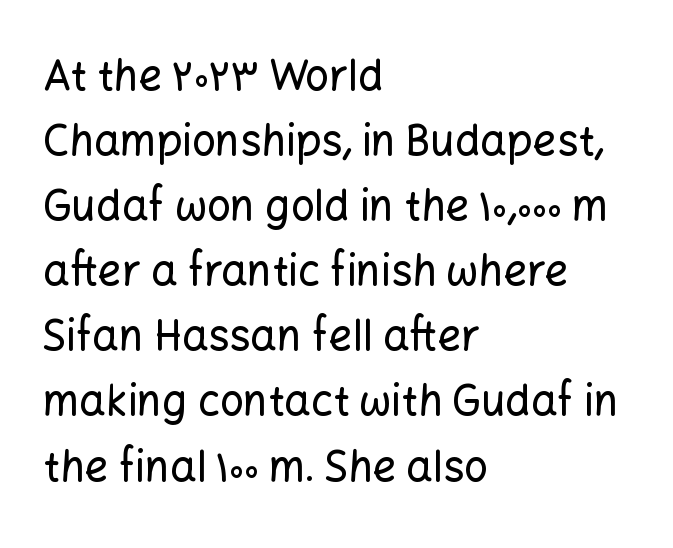
What stands out about the letter spacing? Nothing — it is the standard amount. Compared with typical paragraphs, the rows here are spaced about the same. A roman cut, with each character standing at attention. Look at the bottom of the vertical strokes: they stop flat, with no serifs.
